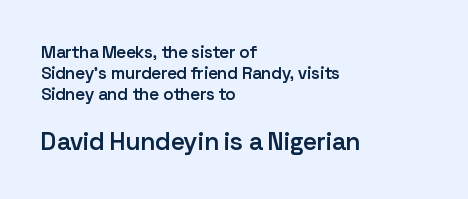
The image shows 25 px text type, upright; set left-aligned, normal line spacing (1.25x), normal letter spacing, not underlined; the second (bottom) block is 1.47x larger.
